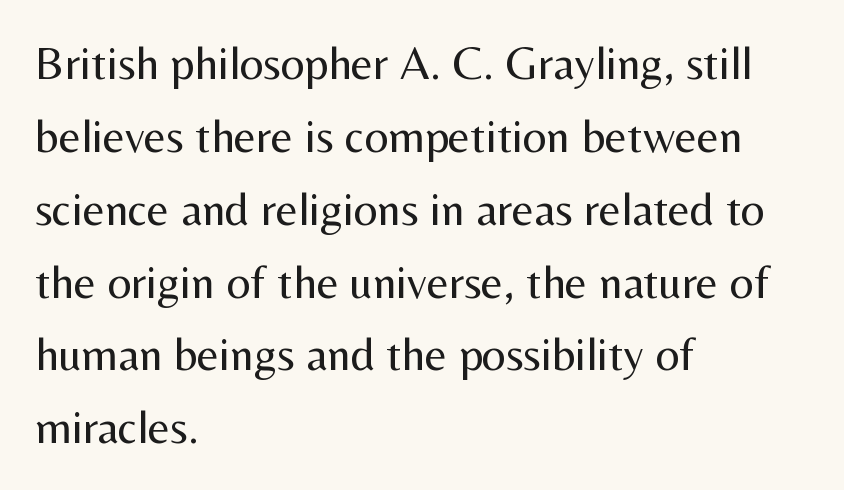
{"serif": "no", "italic": "no", "bold": "no", "weight": "regular", "width": "normal", "stroke_contrast": "medium", "x_height": "medium", "monospaced": "no", "underline": "no", "align": "left", "line_spacing": "normal", "line_spacing_ratio": 1.55, "letter_spacing": "normal", "letter_spacing_em": 0.0, "glyph_px": 47}
